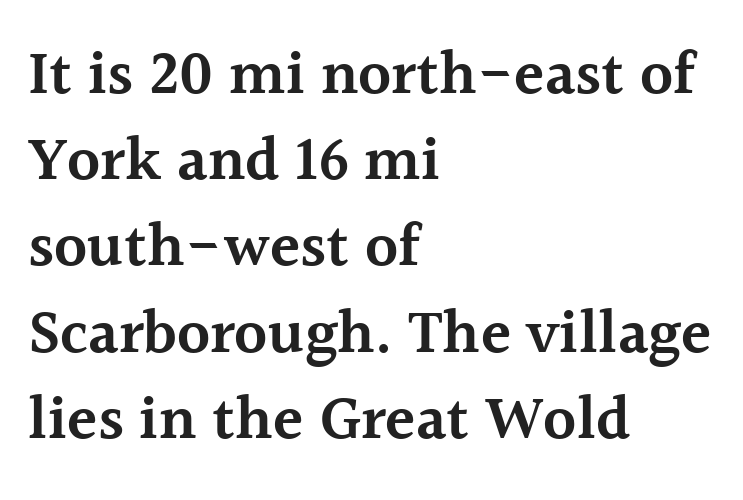
{"serif": "yes", "italic": "no", "bold": "semi", "weight": "semibold", "width": "normal", "x_height": "medium", "monospaced": "no", "underline": "no", "align": "left", "line_spacing": "normal", "line_spacing_ratio": 1.39, "letter_spacing": "normal", "letter_spacing_em": 0.0, "glyph_px": 62}
